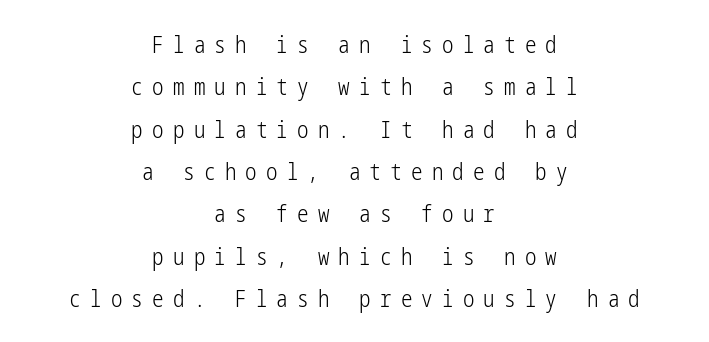
Notice how the stems are strictly vertical — no italics here. The typesetting does not lean heavy: it is not bold. The lines are quadded center. The gap between lines stays unmarked. The gaps between neighbouring characters are conspicuously large.
